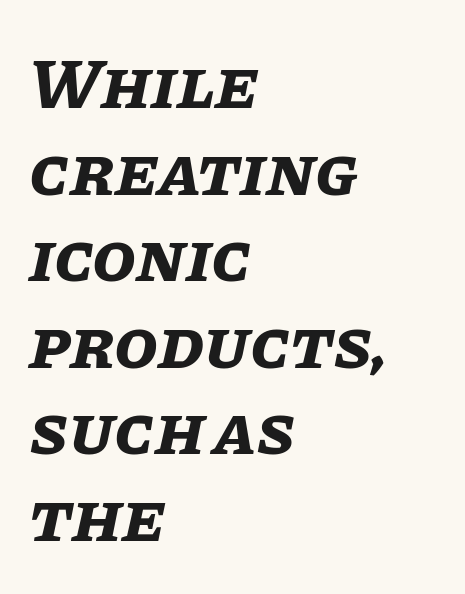
The specimen omits any rule beneath the text block's lines. Notice how the passage keeps a crisp vertical edge on the left only. Notice how the stems are inclined rather than vertical — that's the hallmark of italics. What weight is shown? A full bold with thick strokes.
